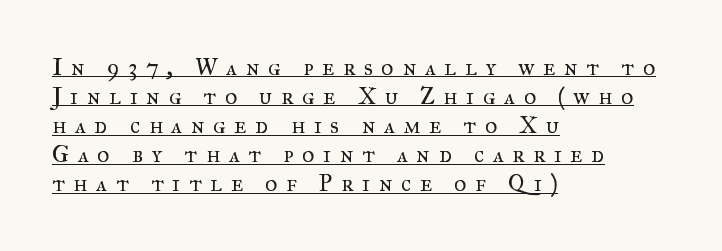
Q: Is the text bold? A: No.
Q: Is the text italic (slanted)? A: No, it is upright.
Q: Is the text underlined? A: Yes.
Q: How is the paragraph aligned? A: Left-aligned.
Q: Is the spacing between letters normal or unusually wide? A: Unusually wide.
